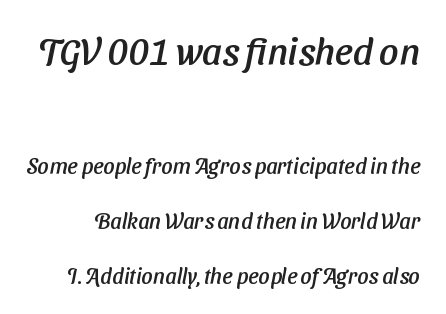
Q: Is the typeface a serif or a sans-serif typeface? A: Sans-serif.
Q: Is the text underlined? A: No.
Q: Is the spacing between letters normal or unusually wide? A: Normal.
Q: Is the spacing between lines tight, normal or loose? A: Loose.
Q: Which block of text is set in a larger size, the first (top) or the second (bottom)? A: The first (top) one.
Q: Width (condensed, normal, or wide)? A: Normal.
Q: Stroke contrast? A: Low.
Q: x-height? A: Medium.
Q: Monospaced? A: No.
